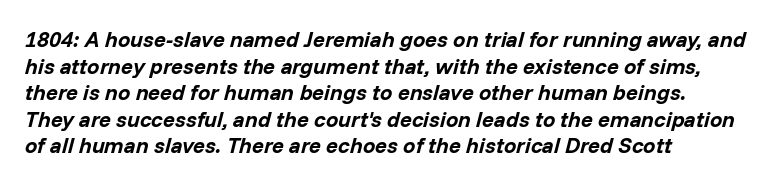
{"italic": "yes", "lean": "right", "slant_degrees": 14, "bold": "yes", "underline": "no", "align": "left", "line_spacing_ratio": 1.21, "letter_spacing": "normal", "letter_spacing_em": 0.0, "glyph_px": 22}
